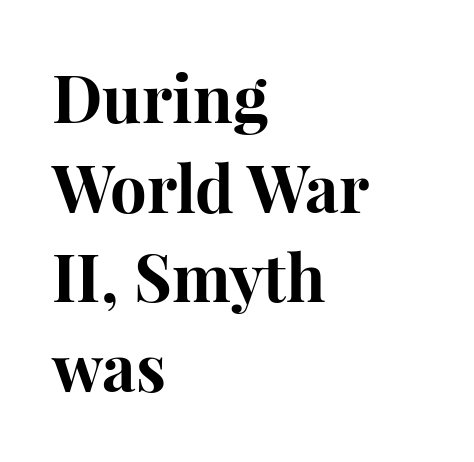
Q: Is the text bold? A: Yes.
Q: Is the text italic (slanted)? A: No, it is upright.
Q: Is the typeface a serif or a sans-serif typeface? A: Serif.
Q: Is the text underlined? A: No.
Q: How is the paragraph aligned? A: Left-aligned.
Q: Is the spacing between letters normal or unusually wide? A: Normal.
Q: Is the spacing between lines tight, normal or loose? A: Normal.
Q: Width (condensed, normal, or wide)? A: Normal.
Q: Stroke contrast? A: High.
Q: x-height? A: Medium.
Q: Monospaced? A: No.
